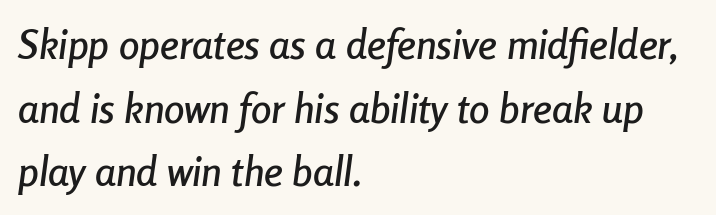
{"italic": "yes", "lean": "right", "slant_degrees": 8, "width": "condensed", "stroke_contrast": "low", "x_height": "medium", "monospaced": "no", "underline": "no", "align": "left", "line_spacing": "normal", "line_spacing_ratio": 1.55, "letter_spacing": "normal", "letter_spacing_em": 0.0, "glyph_px": 41}
